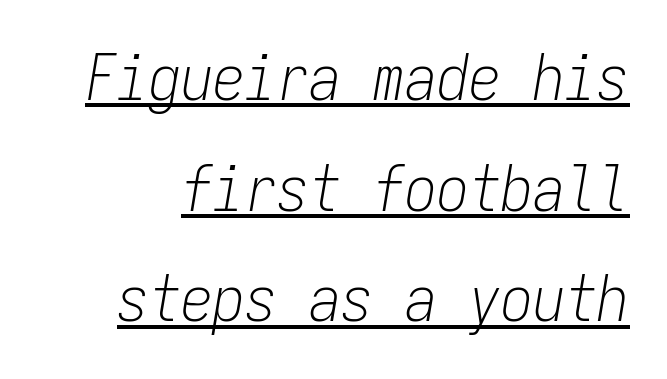
The image shows 64 px light, condensed type, italic (leaning right), monospaced; set line spacing 1.73x, normal letter spacing, underlined; low stroke contrast and a medium x-height.
